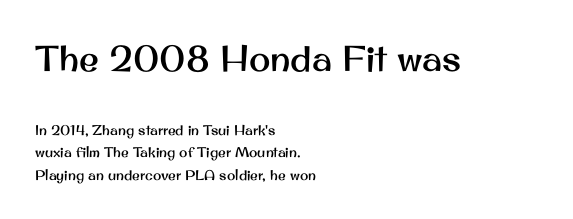
{"serif": "no", "italic": "no", "width": "normal", "stroke_contrast": "medium", "x_height": "small", "monospaced": "no", "underline": "no", "align": "left", "line_spacing": "normal", "line_spacing_ratio": 1.59, "letter_spacing": "normal", "letter_spacing_em": 0.0, "larger_block": "first", "size_ratio": 2.57, "glyph_px": 36}
